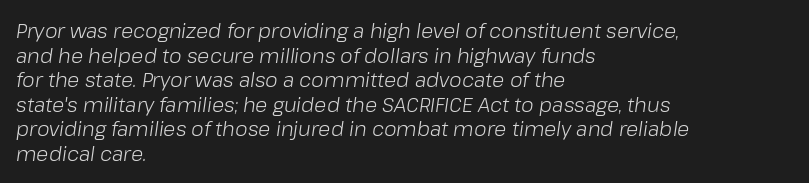
The font sits on the lighter half of the weight spectrum, regular included. Glyph-to-glyph distance matches everyday printed text. Is the block centered? No — it sits flush against the left margin. Descenders are the only things crossing below the line. Would a proofreader flag this as italicized? Yes.
